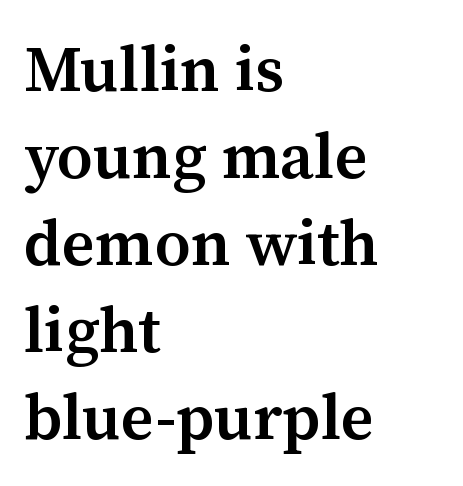
{"serif": "yes", "italic": "no", "bold": "semi", "weight": "semibold", "width": "normal", "stroke_contrast": "medium", "x_height": "medium", "monospaced": "no", "underline": "no", "align": "left", "line_spacing": "normal", "line_spacing_ratio": 1.36, "letter_spacing": "normal", "letter_spacing_em": 0.0, "glyph_px": 64}
